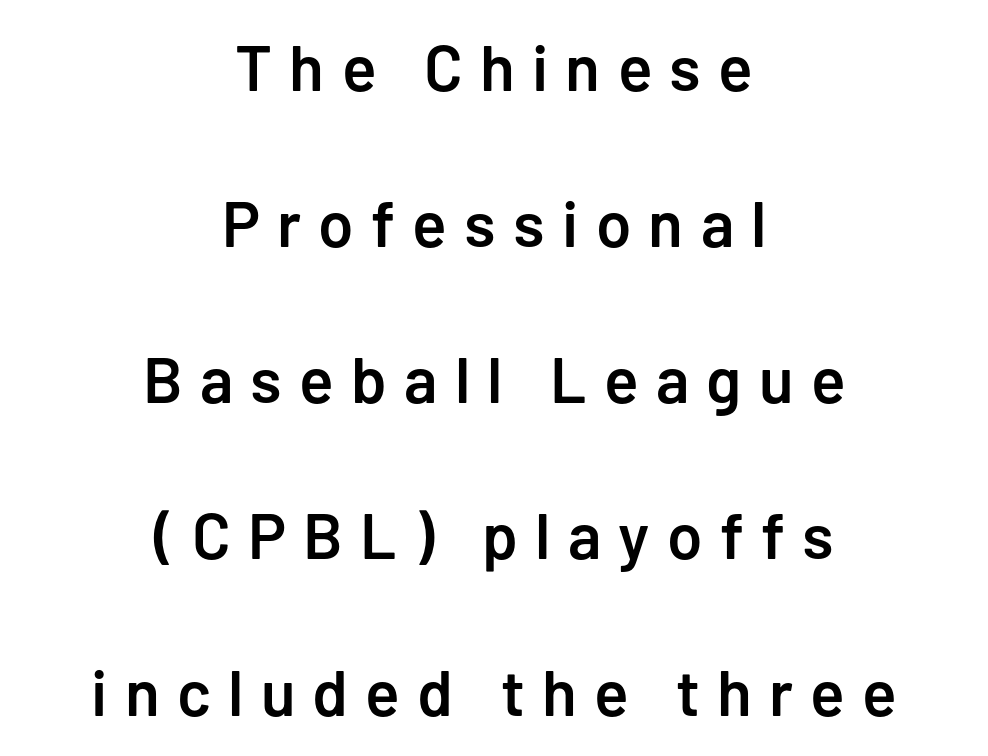
The image shows 64 px semibold sans-serif type, upright; set centered, loose line spacing (2.44x), unusually wide letter spacing (+0.27 em), not underlined; low stroke contrast and a medium x-height.
